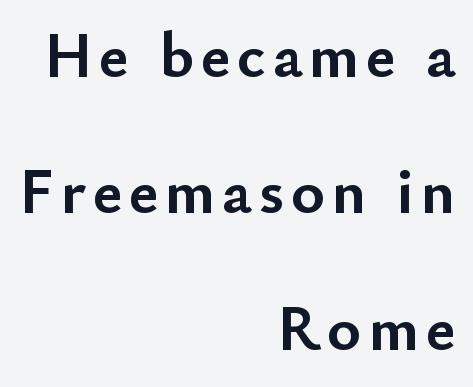
Is this a fixed-width face? No — the glyphs have proportional, varying widths. The vertical gap from one line to the next is large. Decoration check: the copy has no underline. Compared with an ordinary text face, these strokes are far heavier — a full bold. This is the regular roman posture of the typeface. Short and long lines alike share a common ending point at right.
